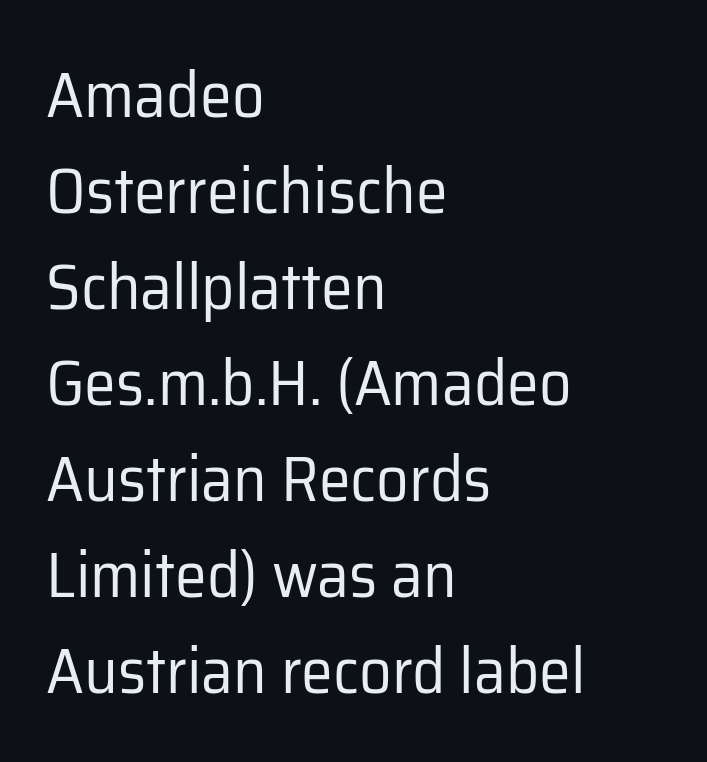
Q: Is the text bold? A: No.
Q: Is the text italic (slanted)? A: No, it is upright.
Q: Is the typeface a serif or a sans-serif typeface? A: Sans-serif.
Q: Is the text underlined? A: No.
Q: How is the paragraph aligned? A: Left-aligned.
Q: Is the spacing between letters normal or unusually wide? A: Normal.
Q: Is the spacing between lines tight, normal or loose? A: Normal.
Q: Width (condensed, normal, or wide)? A: Normal.
Q: Stroke contrast? A: Low.
Q: x-height? A: Medium.
Q: Monospaced? A: No.
